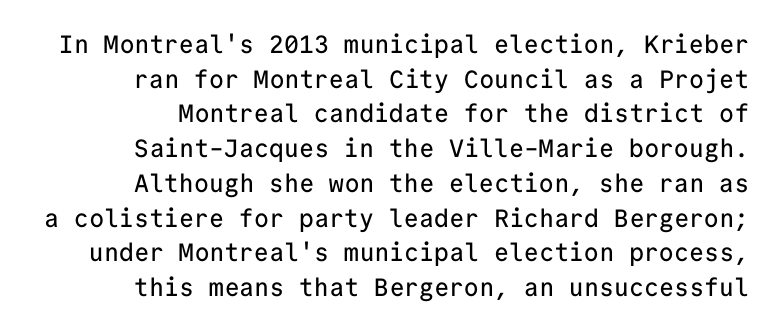
The image shows 25 px text type, upright; set normal line spacing (1.39x), normal letter spacing, not underlined.
